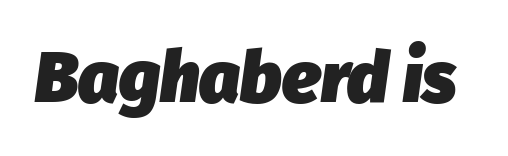
{"italic": "yes", "lean": "right", "slant_degrees": 8, "bold": "yes", "weight": "heavy", "width": "normal", "stroke_contrast": "low", "x_height": "medium", "monospaced": "no", "underline": "no", "letter_spacing": "normal", "letter_spacing_em": 0.0, "glyph_px": 71}
